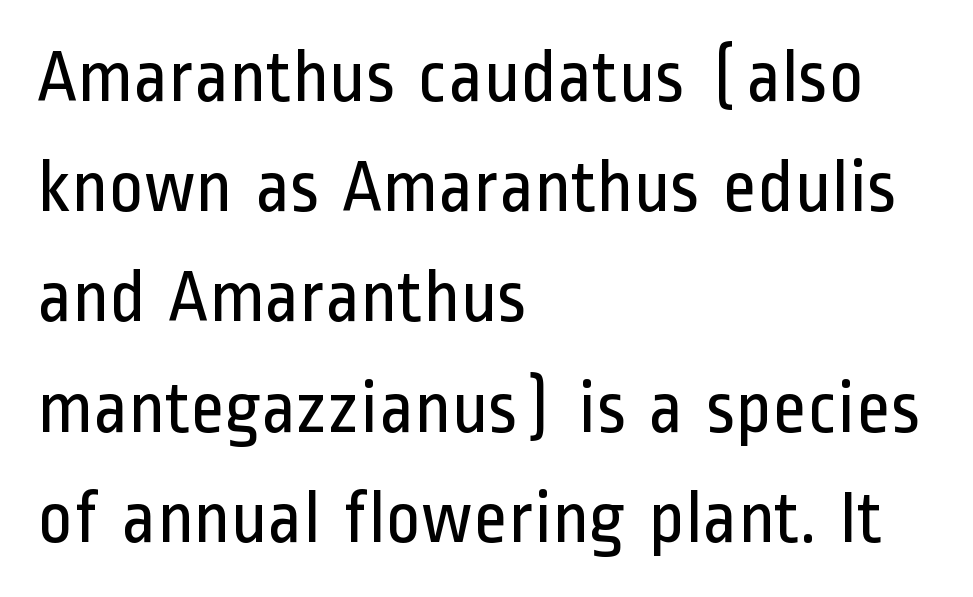
The image shows 75 px regular-weight, condensed sans-serif type, upright; set left-aligned, normal line spacing (1.47x), normal letter spacing, not underlined; low stroke contrast and a medium x-height.
